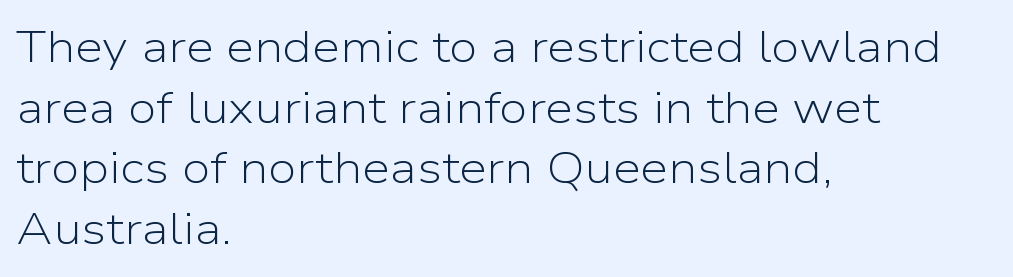
The image shows 45 px light sans-serif type, upright; set left-aligned, normal line spacing (1.35x), normal letter spacing, not underlined; low stroke contrast and a medium x-height.
